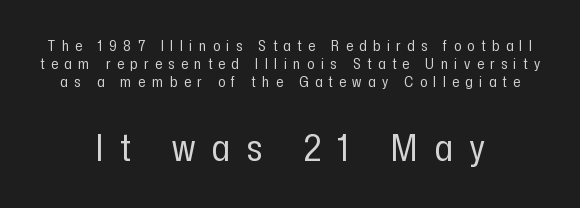
Stroke thickness stays within the range of a standard reading face or lighter. In terms of letterform style, serifs are entirely absent. Check the space under the baseline: it is left empty. Posture: straight, roman, zero tilt.
